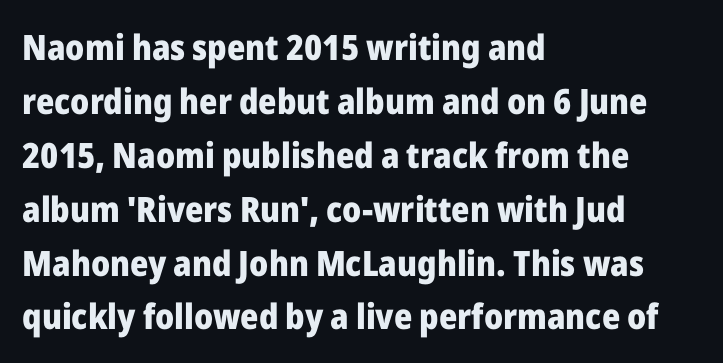
Italic: no, the glyphs are upright roman. A sans-serif font was chosen for this passage. The passage shown is emphatically bold. Summary of vertical rhythm: regular, with standard interline spacing. Has an underline been added? It has not.
